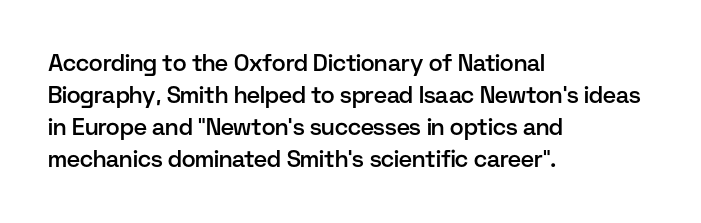
{"italic": "no", "bold": "semi", "underline": "no", "align": "left", "line_spacing": "normal", "line_spacing_ratio": 1.39, "letter_spacing": "normal", "letter_spacing_em": 0.0, "glyph_px": 23}
